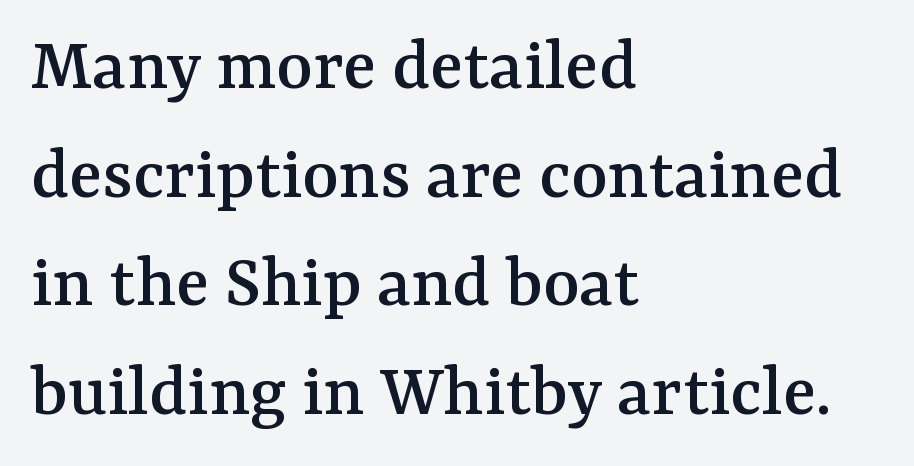
{"serif": "yes", "italic": "no", "width": "normal", "stroke_contrast": "medium", "x_height": "medium", "monospaced": "no", "underline": "no", "align": "left", "line_spacing": "normal", "line_spacing_ratio": 1.41, "letter_spacing": "normal", "letter_spacing_em": 0.0, "glyph_px": 77}
